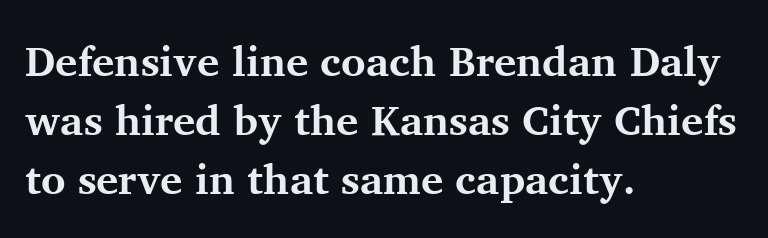
The image shows 42 px bold serif type, upright; set left-aligned, normal line spacing (1.4x), normal letter spacing, not underlined; medium stroke contrast and a medium x-height.
